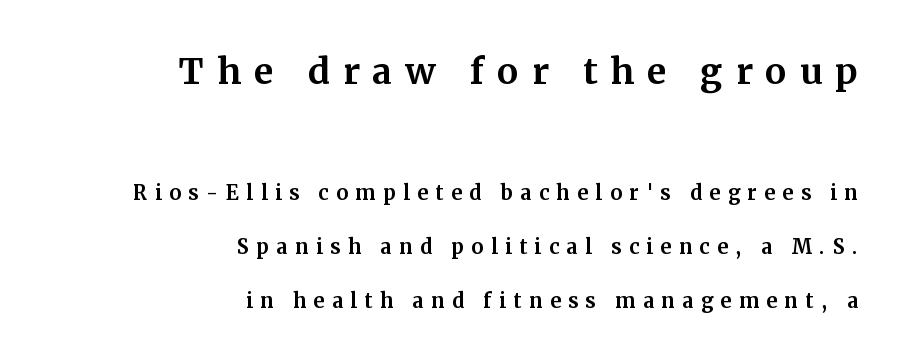
The image shows 48 px serif type, upright; set right-aligned, loose line spacing (2.0x), unusually wide letter spacing (+0.27 em), not underlined; the first (top) block is 1.78x larger; medium stroke contrast and a medium x-height.
